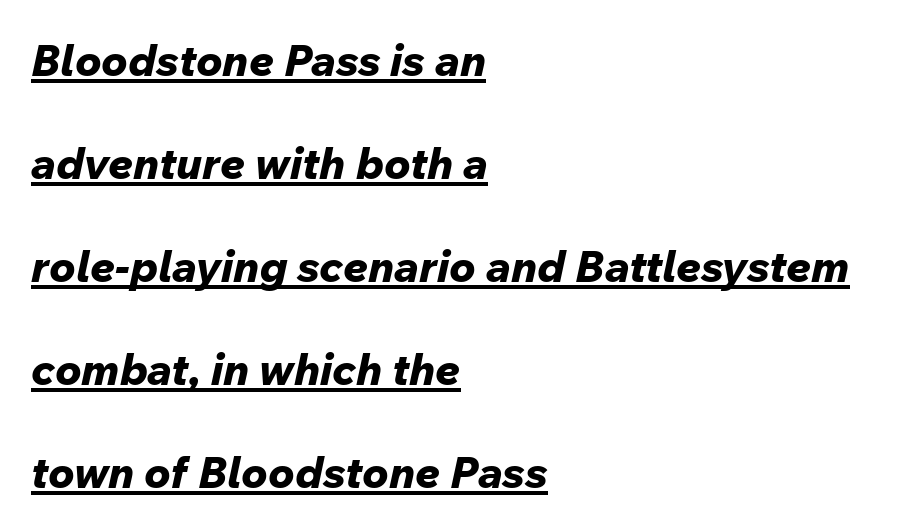
{"italic": "yes", "lean": "right", "slant_degrees": 12, "bold": "yes", "weight": "bold", "width": "normal", "stroke_contrast": "low", "x_height": "medium", "monospaced": "no", "underline": "yes", "align": "left", "line_spacing": "loose", "line_spacing_ratio": 2.34, "letter_spacing": "normal", "letter_spacing_em": 0.0, "glyph_px": 44}
